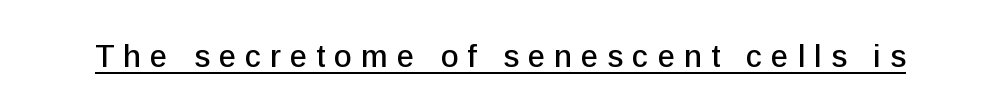
Q: Is the text italic (slanted)? A: No, it is upright.
Q: Is the typeface a serif or a sans-serif typeface? A: Sans-serif.
Q: Is the text underlined? A: Yes.
Q: Is the spacing between letters normal or unusually wide? A: Unusually wide.
Q: Width (condensed, normal, or wide)? A: Normal.
Q: Stroke contrast? A: Low.
Q: x-height? A: Medium.
Q: Monospaced? A: No.
